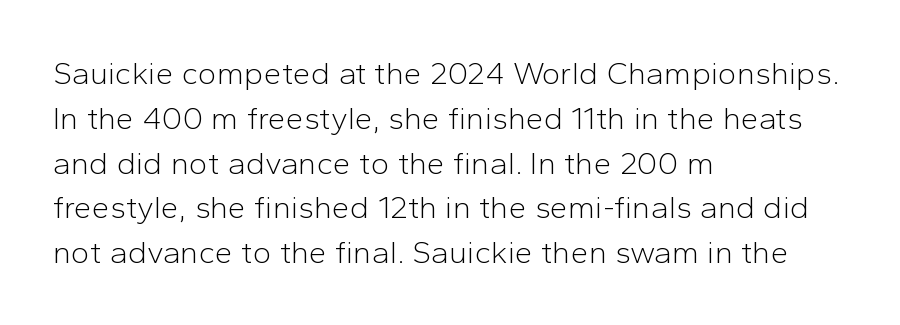
These lines are rendered in a variable-pitch font. Spacing between characters is what you'd get straight out of the box. The weight would be labelled regular, book, light, or lighter still. The specimen reads as upright at a glance. Bare-footed words on every line.
